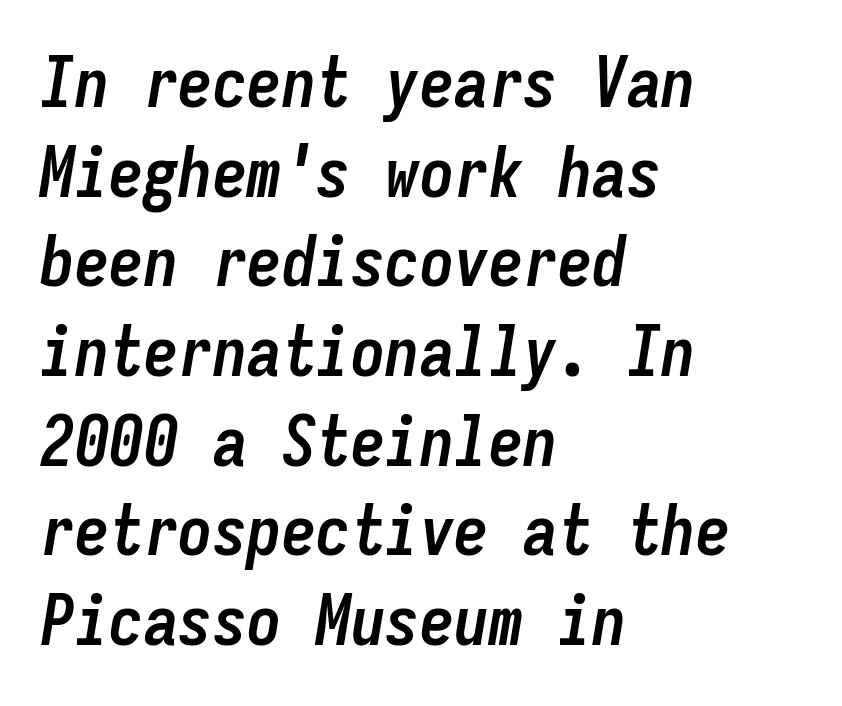
{"italic": "yes", "lean": "right", "slant_degrees": 9, "bold": "yes", "weight": "semibold", "width": "condensed", "stroke_contrast": "low", "x_height": "medium", "monospaced": "yes", "underline": "no", "align": "left", "line_spacing": "normal", "line_spacing_ratio": 1.3, "letter_spacing": "normal", "letter_spacing_em": 0.0, "glyph_px": 69}
